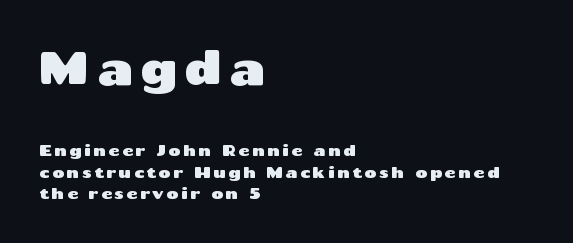
The image shows 45 px wide sans-serif type, upright; set left-aligned, normal line spacing (1.46x), not underlined; the first (top) block is 3.0x larger; medium stroke contrast and a medium x-height.
